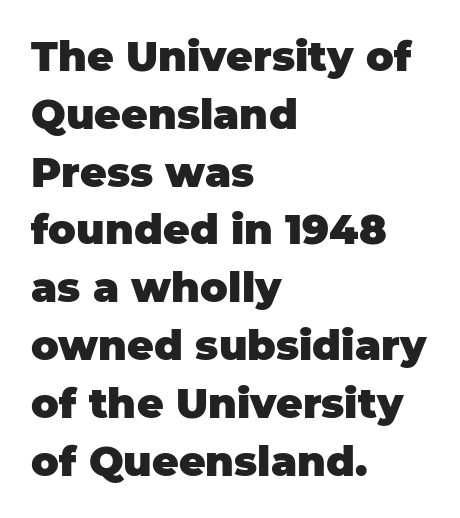
Q: Is the text bold? A: Yes.
Q: Is the text italic (slanted)? A: No, it is upright.
Q: Is the typeface a serif or a sans-serif typeface? A: Sans-serif.
Q: Is the text underlined? A: No.
Q: How is the paragraph aligned? A: Left-aligned.
Q: Is the spacing between letters normal or unusually wide? A: Normal.
Q: Is the spacing between lines tight, normal or loose? A: Normal.
Q: Width (condensed, normal, or wide)? A: Normal.
Q: Stroke contrast? A: Low.
Q: x-height? A: Large.
Q: Monospaced? A: No.
